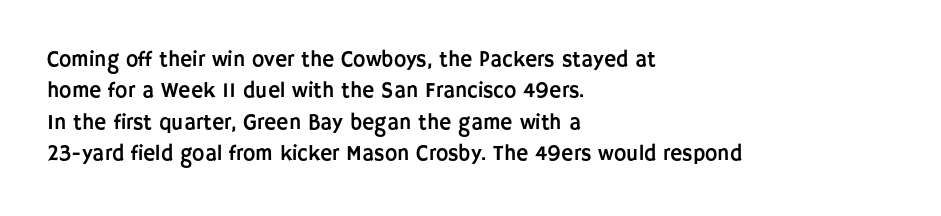
The image shows 21 px text type, upright; set left-aligned, normal line spacing (1.5x), normal letter spacing, not underlined.
